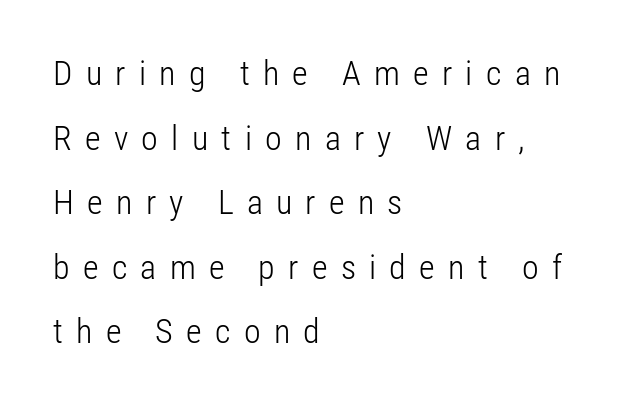
Q: Is the text bold? A: No.
Q: Is the text italic (slanted)? A: No, it is upright.
Q: Is the typeface a serif or a sans-serif typeface? A: Sans-serif.
Q: Is the text underlined? A: No.
Q: How is the paragraph aligned? A: Left-aligned.
Q: Is the spacing between letters normal or unusually wide? A: Unusually wide.
Q: Is the spacing between lines tight, normal or loose? A: Loose.
Q: Width (condensed, normal, or wide)? A: Condensed.
Q: Stroke contrast? A: Low.
Q: x-height? A: Medium.
Q: Monospaced? A: No.
